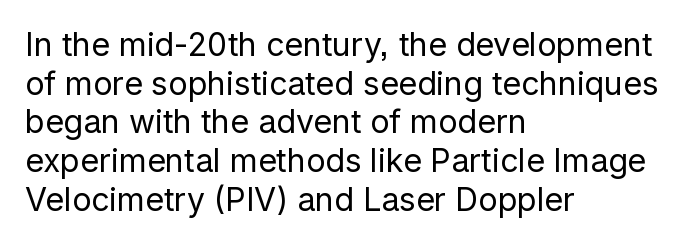
{"serif": "no", "italic": "no", "bold": "no", "weight": "regular", "width": "normal", "stroke_contrast": "low", "x_height": "medium", "monospaced": "no", "underline": "no", "align": "left", "line_spacing_ratio": 1.21, "letter_spacing": "normal", "letter_spacing_em": 0.0, "glyph_px": 32}
